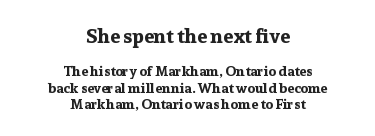
{"italic": "no", "bold": "yes", "underline": "no", "align": "center", "line_spacing_ratio": 1.17, "letter_spacing": "normal", "letter_spacing_em": 0.0, "larger_block": "first", "size_ratio": 1.43, "glyph_px": 20}
